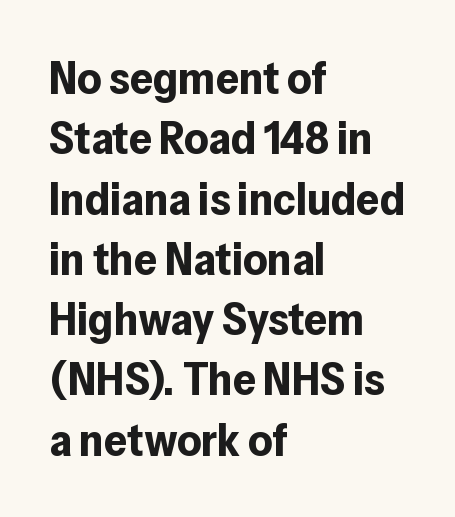
The image shows 46 px bold sans-serif type, upright; set left-aligned, normal line spacing (1.31x), normal letter spacing, not underlined; low stroke contrast and a medium x-height.
